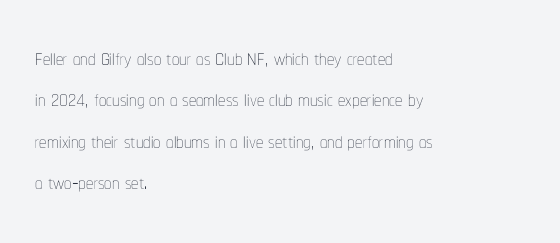
Q: Is the text bold? A: No.
Q: Is the text italic (slanted)? A: No, it is upright.
Q: Is the text underlined? A: No.
Q: How is the paragraph aligned? A: Left-aligned.
Q: Is the spacing between letters normal or unusually wide? A: Normal.
Q: Is the spacing between lines tight, normal or loose? A: Normal.
Q: Width (condensed, normal, or wide)? A: Condensed.
Q: Stroke contrast? A: Low.
Q: x-height? A: Medium.
Q: Monospaced? A: No.
